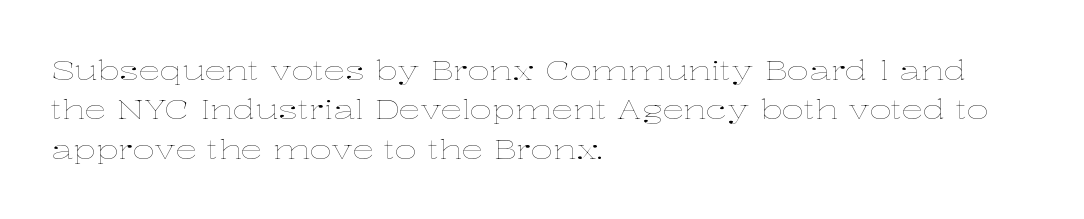
The image shows 27 px text type, upright; set left-aligned, normal line spacing (1.46x), normal letter spacing, not underlined.
